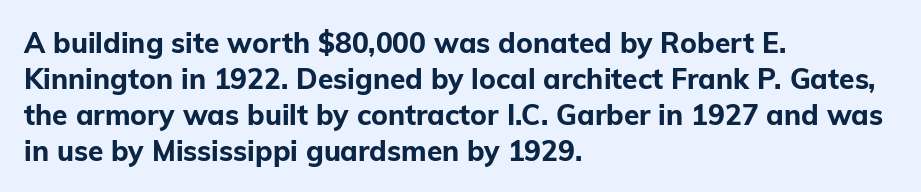
The image shows 28 px bold sans-serif type, upright; set left-aligned, normal line spacing (1.28x), normal letter spacing, not underlined; low stroke contrast and a medium x-height.
